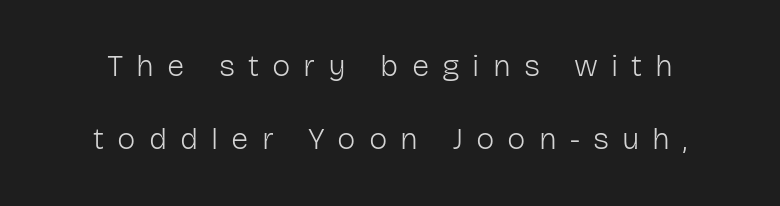
{"serif": "no", "italic": "no", "bold": "no", "weight": "light", "width": "normal", "stroke_contrast": "low", "x_height": "medium", "monospaced": "no", "underline": "no", "line_spacing": "loose", "line_spacing_ratio": 2.37, "letter_spacing": "wide", "letter_spacing_em": 0.42, "glyph_px": 31}
